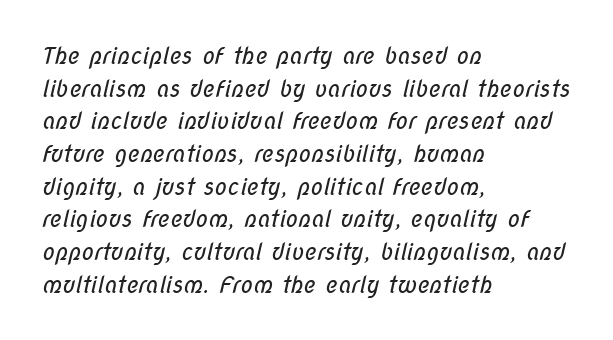
Q: Is the text bold? A: No.
Q: Is the text underlined? A: No.
Q: How is the paragraph aligned? A: Left-aligned.
Q: Is the spacing between letters normal or unusually wide? A: Normal.
Q: Is the spacing between lines tight, normal or loose? A: Normal.
